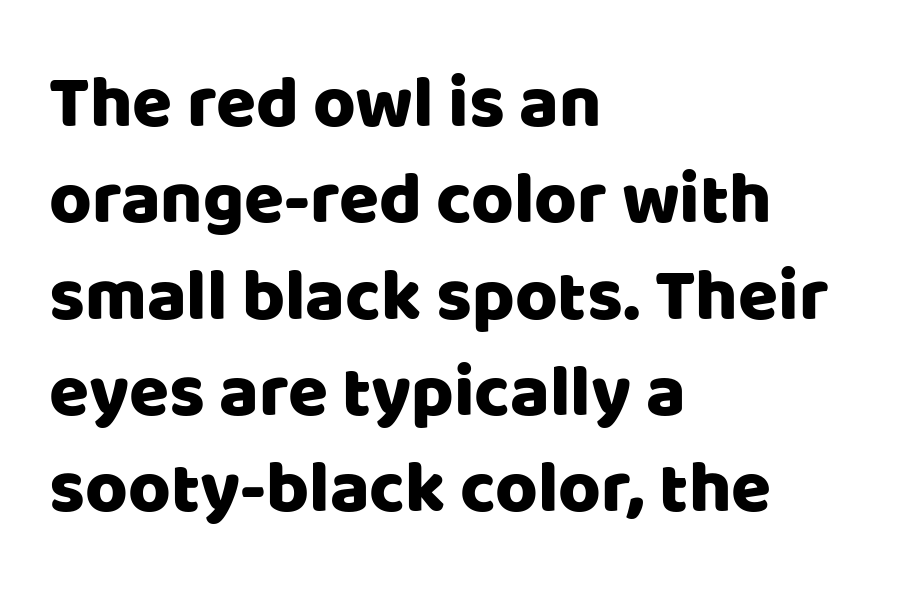
Q: Is the text italic (slanted)? A: No, it is upright.
Q: Is the typeface a serif or a sans-serif typeface? A: Sans-serif.
Q: Is the text underlined? A: No.
Q: How is the paragraph aligned? A: Left-aligned.
Q: Is the spacing between letters normal or unusually wide? A: Normal.
Q: Is the spacing between lines tight, normal or loose? A: Normal.
Q: Width (condensed, normal, or wide)? A: Normal.
Q: Stroke contrast? A: Low.
Q: x-height? A: Large.
Q: Monospaced? A: No.
